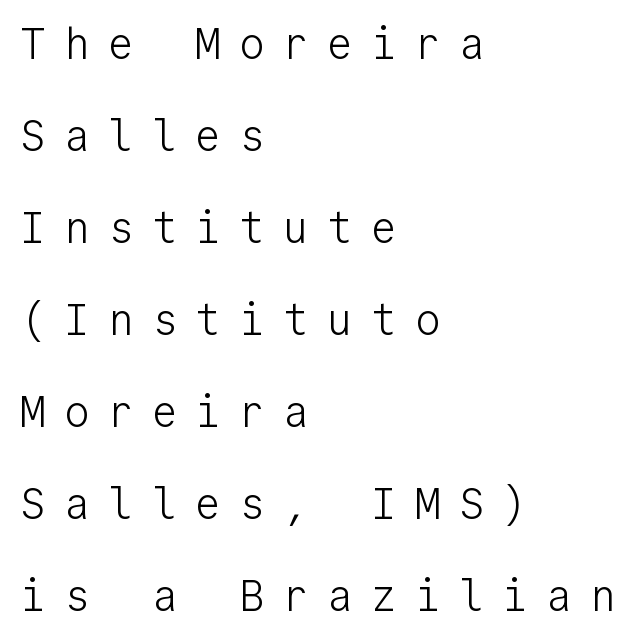
Q: Is the text bold? A: No.
Q: Is the text italic (slanted)? A: No, it is upright.
Q: Is the typeface a serif or a sans-serif typeface? A: Sans-serif.
Q: Is the text underlined? A: No.
Q: How is the paragraph aligned? A: Left-aligned.
Q: Is the spacing between letters normal or unusually wide? A: Unusually wide.
Q: Is the spacing between lines tight, normal or loose? A: Loose.
Q: Width (condensed, normal, or wide)? A: Normal.
Q: Stroke contrast? A: Low.
Q: x-height? A: Medium.
Q: Monospaced? A: Yes.
